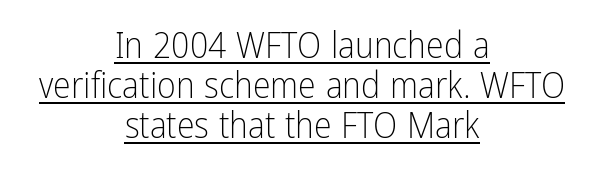
Q: Is the text bold? A: No.
Q: Is the text italic (slanted)? A: No, it is upright.
Q: Is the typeface a serif or a sans-serif typeface? A: Sans-serif.
Q: Is the text underlined? A: Yes.
Q: How is the paragraph aligned? A: Centered.
Q: Is the spacing between letters normal or unusually wide? A: Normal.
Q: Is the spacing between lines tight, normal or loose? A: Tight.
Q: Width (condensed, normal, or wide)? A: Condensed.
Q: Stroke contrast? A: Low.
Q: x-height? A: Medium.
Q: Monospaced? A: No.
